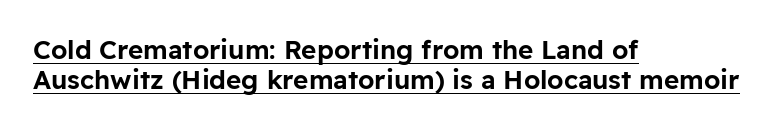
The image shows 26 px text type, upright; set left-aligned, tight line spacing (1.15x), normal letter spacing, underlined.
